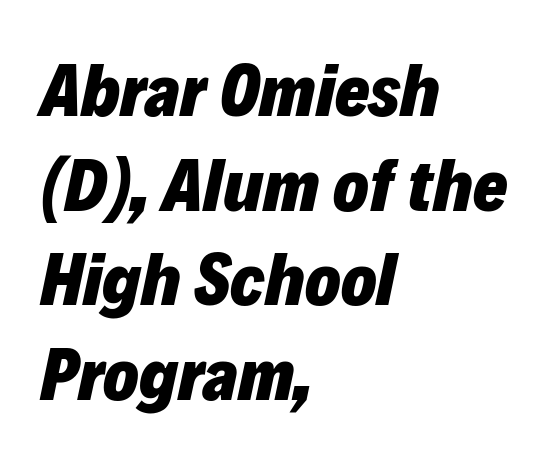
In terms of letterspacing, this is plain default setting. Horizontal alignment here is leftward, the default for most running prose. Notice how the stems are inclined rather than vertical — that's the hallmark of italics. Vertically, the passage feels balanced, rows spaced as you'd expect. As a designer I'd log this as weight 700, bold.
